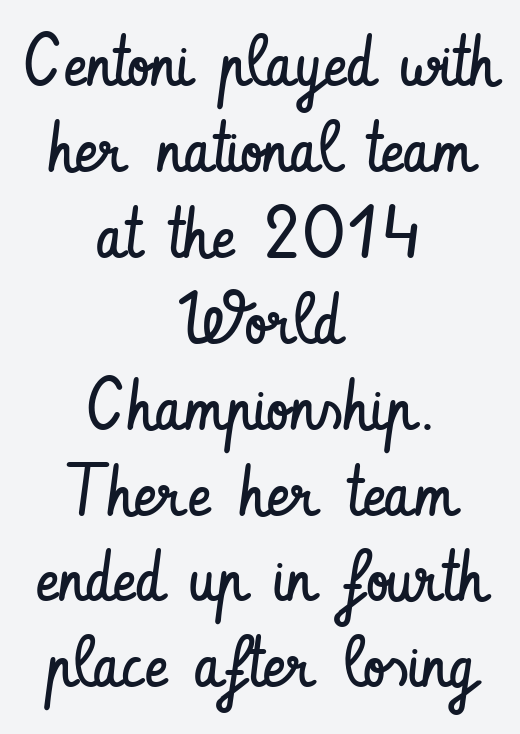
The image shows 71 px regular-weight, condensed sans-serif type, upright; set centered, line spacing 1.21x, normal letter spacing, not underlined; low stroke contrast and a small x-height.
